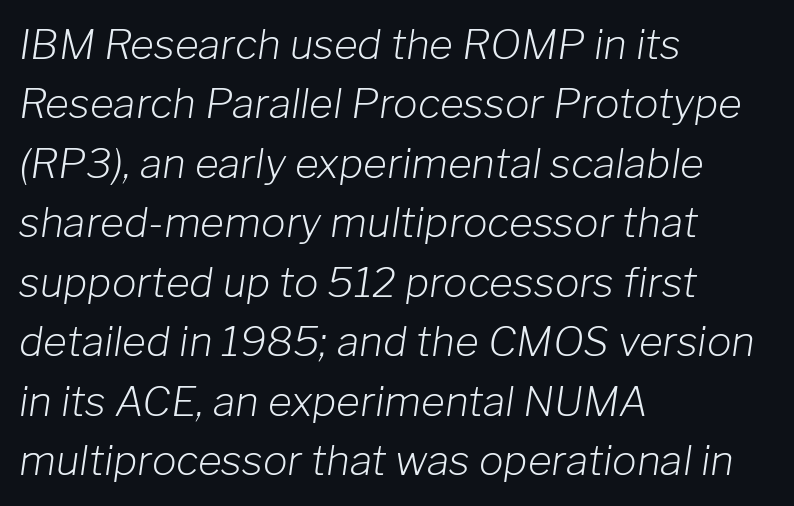
The image shows 41 px light type, italic (leaning right); set left-aligned, normal line spacing (1.45x), normal letter spacing, not underlined; low stroke contrast and a medium x-height.
